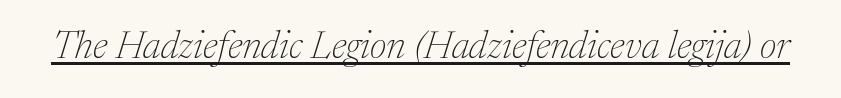
{"serif": "yes", "italic": "yes", "lean": "right", "slant_degrees": 17, "bold": "no", "weight": "thin", "width": "normal", "stroke_contrast": "medium", "x_height": "medium", "monospaced": "no", "underline": "yes", "letter_spacing": "normal", "letter_spacing_em": 0.0, "glyph_px": 39}
